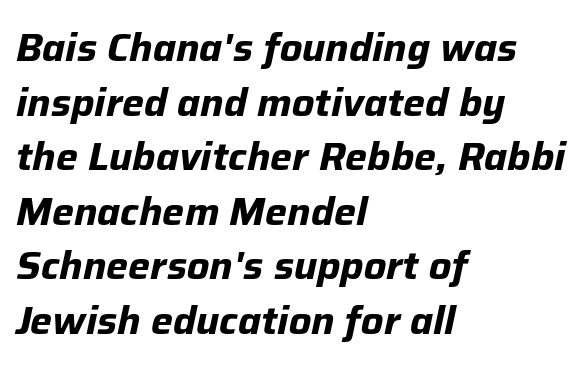
Tracking value appears to be zero — textbook default spacing. Quick note: interline space is typical. Students, this is bold: see how much ink each stroke carries. Words float on clear page, feet unadorned.
